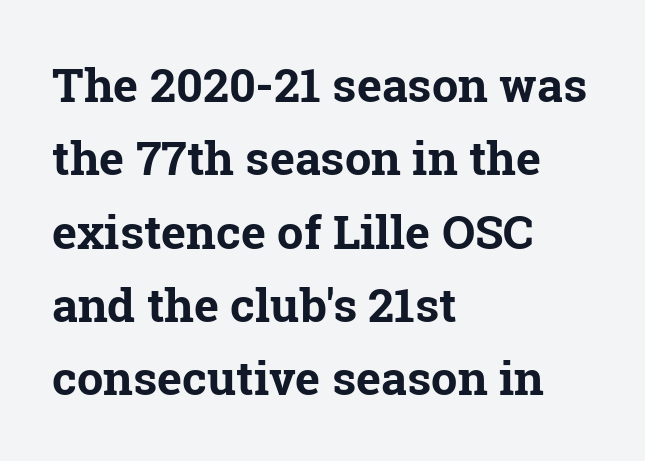
{"serif": "yes", "italic": "no", "bold": "yes", "weight": "bold", "width": "normal", "stroke_contrast": "low", "x_height": "medium", "monospaced": "no", "underline": "no", "align": "left", "line_spacing": "normal", "line_spacing_ratio": 1.56, "letter_spacing": "normal", "letter_spacing_em": 0.0, "glyph_px": 47}
